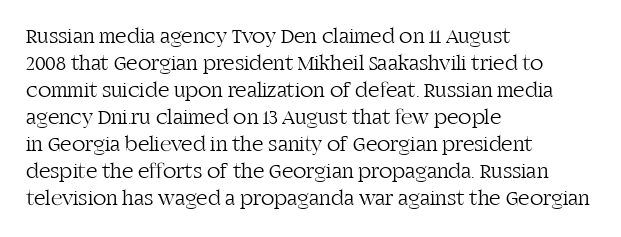
Beneath every word, the page is bare. The lettering holds an erect, upright posture throughout. Caption: face not bold, strokes unweighted. The gaps between neighbouring characters are ordinary and unremarkable.
